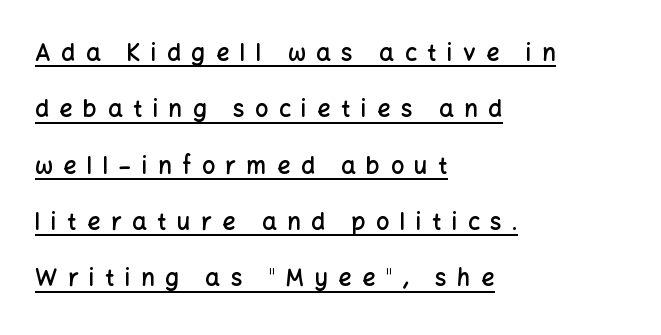
The image shows 23 px text type, upright; set left-aligned, loose line spacing (2.45x), unusually wide letter spacing (+0.46 em), underlined.
